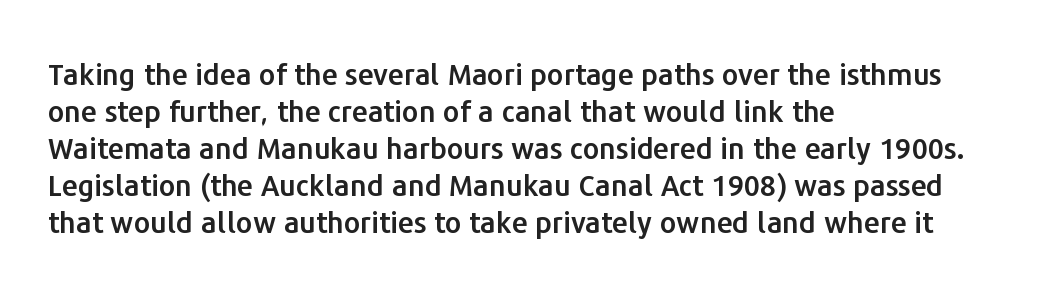
Q: Is the text italic (slanted)? A: No, it is upright.
Q: Is the typeface a serif or a sans-serif typeface? A: Sans-serif.
Q: Is the text underlined? A: No.
Q: How is the paragraph aligned? A: Left-aligned.
Q: Is the spacing between letters normal or unusually wide? A: Normal.
Q: Is the spacing between lines tight, normal or loose? A: Normal.
Q: Width (condensed, normal, or wide)? A: Normal.
Q: Stroke contrast? A: Low.
Q: x-height? A: Medium.
Q: Monospaced? A: No.
